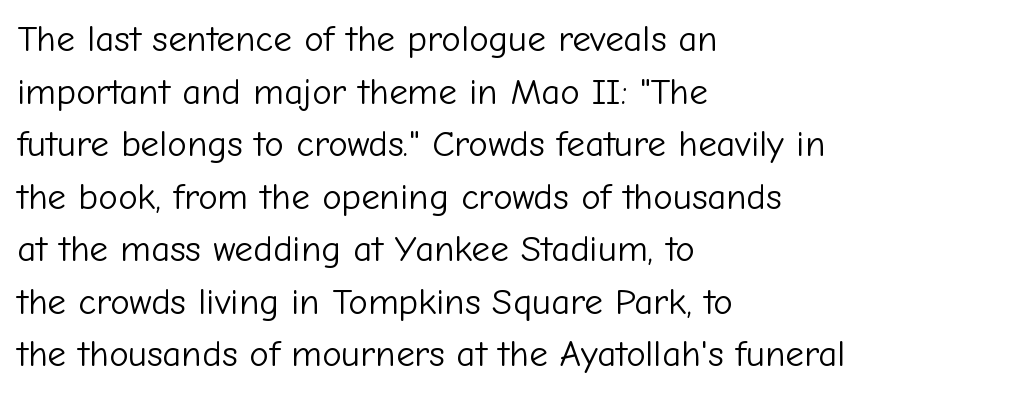
{"serif": "no", "italic": "no", "bold": "no", "weight": "light", "width": "normal", "stroke_contrast": "low", "x_height": "medium", "monospaced": "no", "underline": "no", "align": "left", "line_spacing": "normal", "line_spacing_ratio": 1.42, "letter_spacing": "normal", "letter_spacing_em": 0.0, "glyph_px": 37}
